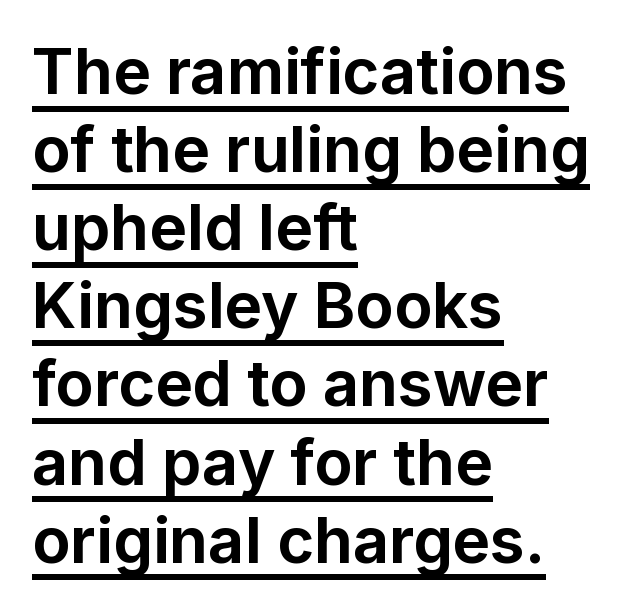
Q: Is the text bold? A: Yes.
Q: Is the text italic (slanted)? A: No, it is upright.
Q: Is the typeface a serif or a sans-serif typeface? A: Sans-serif.
Q: Is the text underlined? A: Yes.
Q: How is the paragraph aligned? A: Left-aligned.
Q: Is the spacing between letters normal or unusually wide? A: Normal.
Q: Width (condensed, normal, or wide)? A: Normal.
Q: Stroke contrast? A: Low.
Q: x-height? A: Medium.
Q: Monospaced? A: No.
